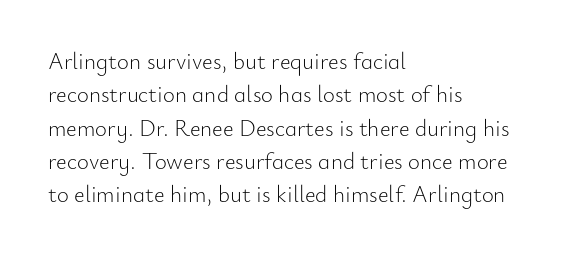
How would I describe the line gaps? Plain and ordinary. Just letters on the line, the space beneath them empty. Alignment: flush left. In terms of posture, this sample is upright.
